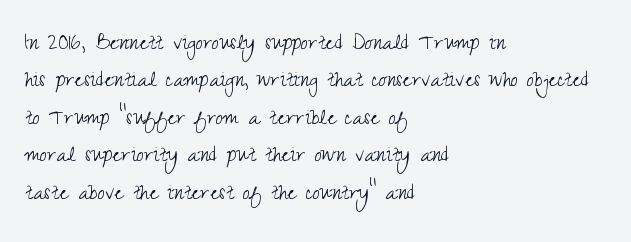
Is the letter spacing exaggerated? No — it looks like the ordinary default. This block has exactly the height ordinary leading produces. This is the regular roman posture of the typeface. Weight: not bold — regular or lighter.
